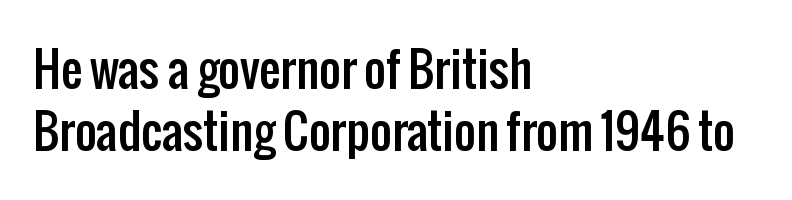
The image shows 47 px condensed sans-serif type, upright; set left-aligned, normal line spacing (1.32x), normal letter spacing, not underlined; low stroke contrast and a medium x-height.
